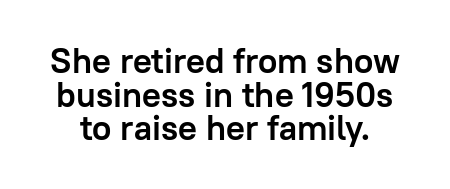
This is roman type, the default non-slanted kind. Chunky letters — that's bold for sure. Classification — sans serif. The designer dialed line spacing down below the default.
